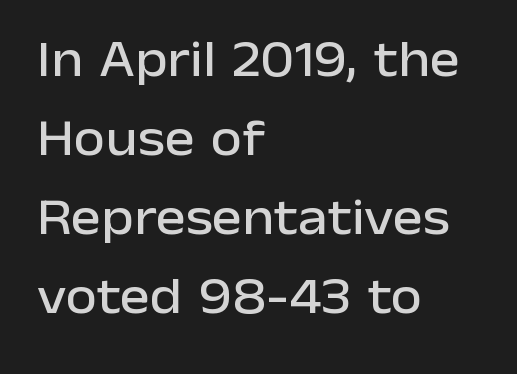
{"serif": "no", "italic": "no", "width": "normal", "stroke_contrast": "low", "x_height": "medium", "monospaced": "no", "underline": "no", "align": "left", "line_spacing": "normal", "line_spacing_ratio": 1.55, "letter_spacing": "normal", "letter_spacing_em": 0.0, "glyph_px": 51}
